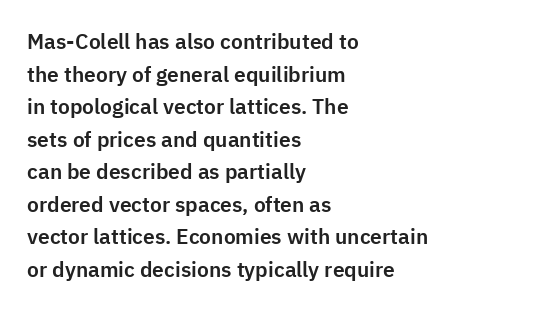
Q: Is the text italic (slanted)? A: No, it is upright.
Q: Is the text underlined? A: No.
Q: How is the paragraph aligned? A: Left-aligned.
Q: Is the spacing between letters normal or unusually wide? A: Normal.
Q: Is the spacing between lines tight, normal or loose? A: Normal.
